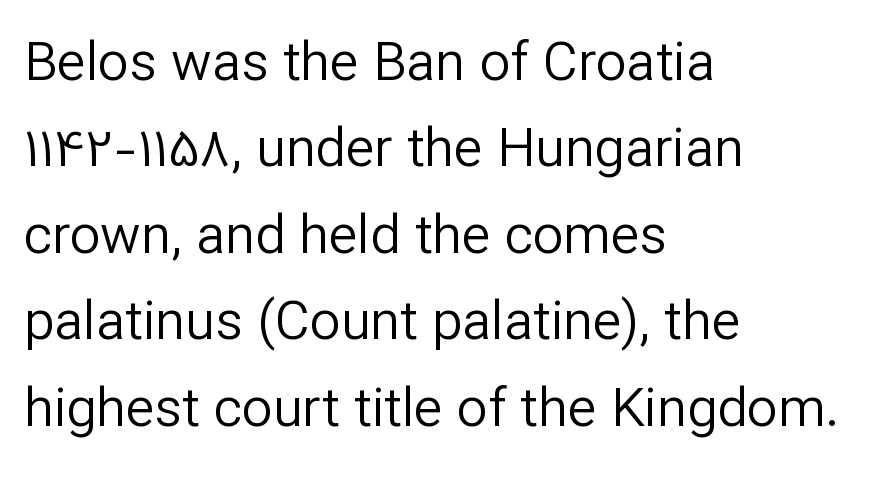
{"serif": "no", "italic": "no", "bold": "no", "weight": "regular", "width": "normal", "stroke_contrast": "low", "x_height": "medium", "monospaced": "no", "underline": "no", "align": "left", "line_spacing": "normal", "line_spacing_ratio": 1.6, "letter_spacing": "normal", "letter_spacing_em": 0.0, "glyph_px": 54}
